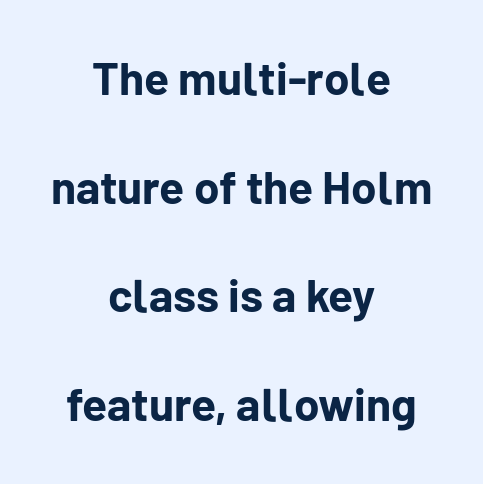
These lines stand farther apart than default settings would place them. The letters carry no serifs — their stems end cleanly without finishing strokes. Compared with typical body copy, the letter spacing here is the same. Looks like regular typesetting: each glyph gets only the width it needs. Anything drawn beneath the words? Only blank space.
